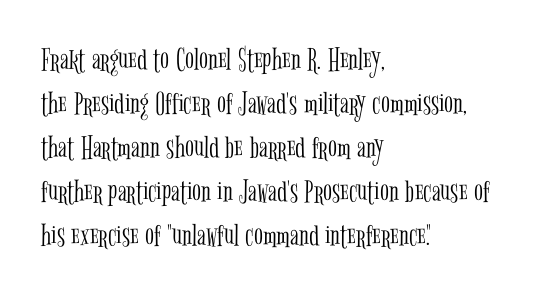
The image shows 33 px light, condensed serif type, upright; set left-aligned, normal line spacing (1.33x), normal letter spacing, not underlined; low stroke contrast and a medium x-height.
